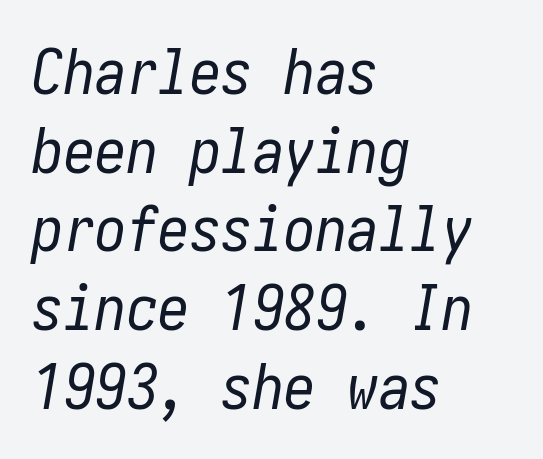
No extra ink here — the face is not bold. Compared with a centered layout, this one pins lines to the left instead. Every character sits at an angle, as italics do. The rendering uses a moderate line-height, typical for paragraphs.
